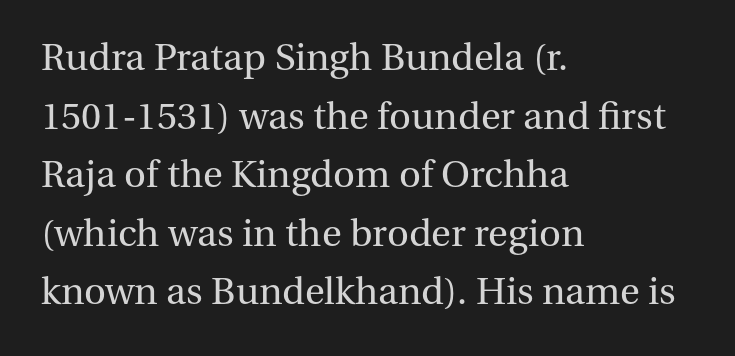
{"serif": "yes", "italic": "no", "bold": "no", "weight": "regular", "width": "normal", "stroke_contrast": "medium", "x_height": "medium", "monospaced": "no", "underline": "no", "align": "left", "line_spacing": "normal", "line_spacing_ratio": 1.54, "letter_spacing": "normal", "letter_spacing_em": 0.0, "glyph_px": 38}
